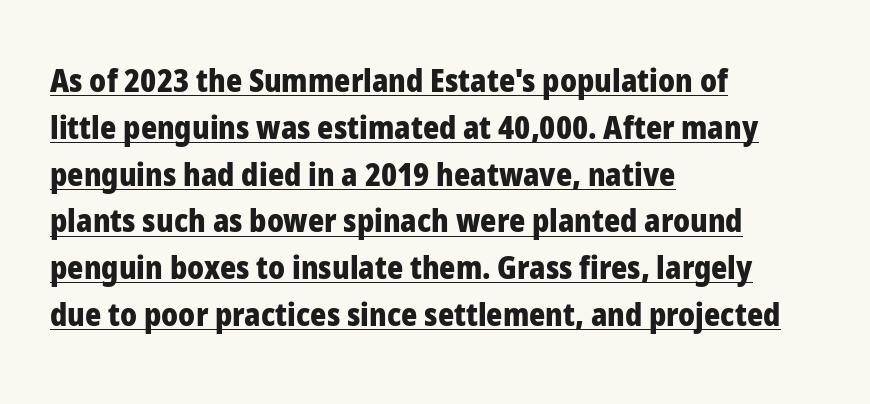
{"serif": "no", "italic": "no", "bold": "yes", "weight": "heavy", "width": "normal", "stroke_contrast": "low", "x_height": "medium", "monospaced": "no", "underline": "yes", "align": "left", "line_spacing": "normal", "line_spacing_ratio": 1.51, "letter_spacing": "normal", "letter_spacing_em": 0.0, "glyph_px": 31}
